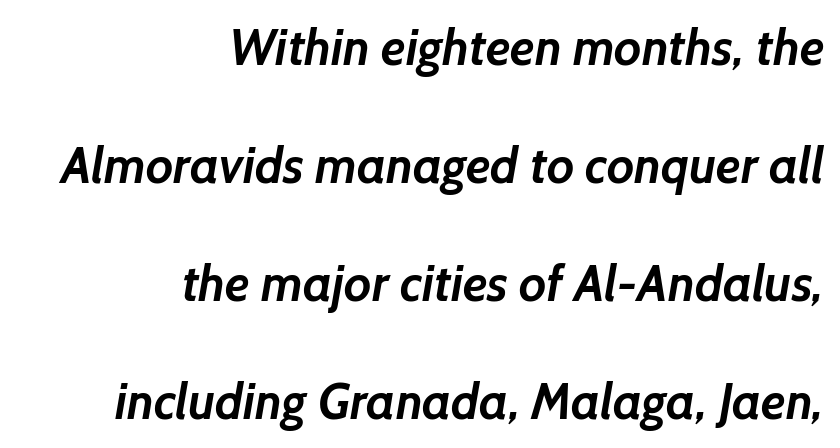
Q: Is the text bold? A: Yes.
Q: Is the typeface a serif or a sans-serif typeface? A: Sans-serif.
Q: Is the text underlined? A: No.
Q: How is the paragraph aligned? A: Right-aligned.
Q: Is the spacing between letters normal or unusually wide? A: Normal.
Q: Is the spacing between lines tight, normal or loose? A: Loose.
Q: Width (condensed, normal, or wide)? A: Normal.
Q: Stroke contrast? A: Low.
Q: x-height? A: Medium.
Q: Monospaced? A: No.
